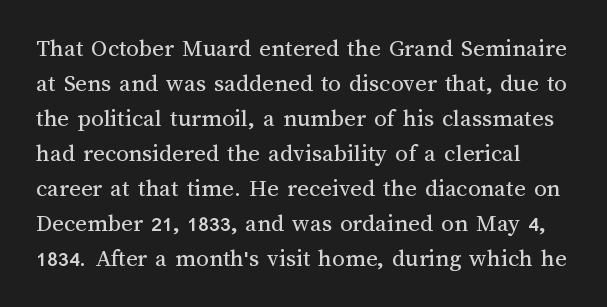
Q: Is the text bold? A: No.
Q: Is the text italic (slanted)? A: No, it is upright.
Q: Is the text underlined? A: No.
Q: Is the spacing between letters normal or unusually wide? A: Normal.
Q: Is the spacing between lines tight, normal or loose? A: Normal.
